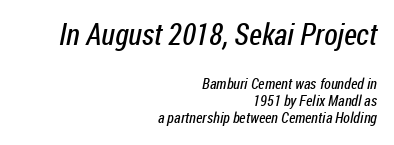
You could not count columns in this text — the font is proportionally spaced. In terms of letterspacing, this is plain default setting. Cramped leading. One-word summary of the alignment: right. Look at the glyph heights: the upper group is clearly the bigger setting. Descenders are the only things crossing below the line.
